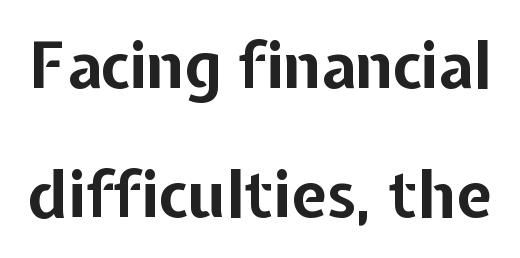
Q: Is the text bold? A: Yes.
Q: Is the text italic (slanted)? A: No, it is upright.
Q: Is the typeface a serif or a sans-serif typeface? A: Sans-serif.
Q: Is the text underlined? A: No.
Q: Is the spacing between letters normal or unusually wide? A: Normal.
Q: Is the spacing between lines tight, normal or loose? A: Loose.
Q: Width (condensed, normal, or wide)? A: Normal.
Q: Stroke contrast? A: Low.
Q: x-height? A: Medium.
Q: Monospaced? A: No.
